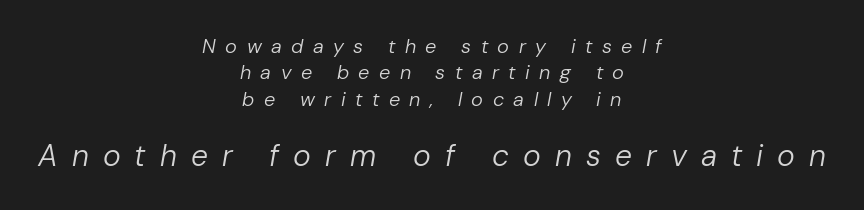
{"italic": "yes", "lean": "right", "slant_degrees": 10, "bold": "no", "weight": "regular", "width": "normal", "stroke_contrast": "low", "x_height": "medium", "monospaced": "no", "underline": "no", "align": "center", "line_spacing": "normal", "line_spacing_ratio": 1.32, "letter_spacing": "wide", "letter_spacing_em": 0.47, "larger_block": "second", "size_ratio": 1.5, "glyph_px": 30}
